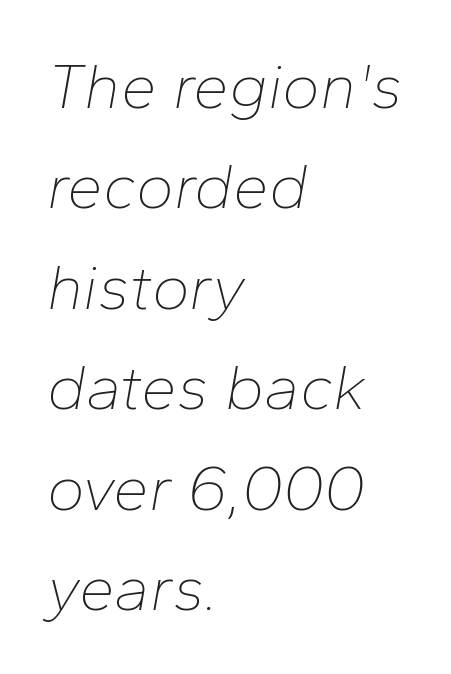
Q: Is the text bold? A: No.
Q: Is the text italic (slanted)? A: Yes, it leans right by about 10 degrees.
Q: Is the text underlined? A: No.
Q: How is the paragraph aligned? A: Left-aligned.
Q: Is the spacing between letters normal or unusually wide? A: Normal.
Q: Is the spacing between lines tight, normal or loose? A: Normal.
Q: Width (condensed, normal, or wide)? A: Normal.
Q: Stroke contrast? A: Low.
Q: x-height? A: Medium.
Q: Monospaced? A: No.
